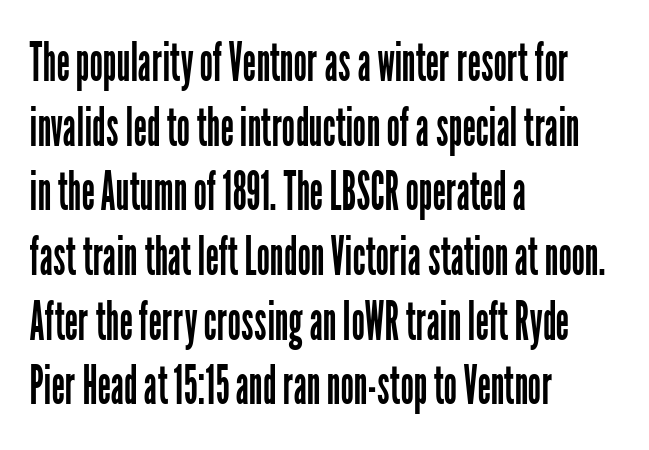
{"serif": "no", "italic": "no", "bold": "no", "weight": "regular", "width": "condensed", "stroke_contrast": "low", "x_height": "medium", "monospaced": "no", "underline": "no", "align": "left", "line_spacing_ratio": 1.22, "letter_spacing": "normal", "letter_spacing_em": 0.0, "glyph_px": 53}
